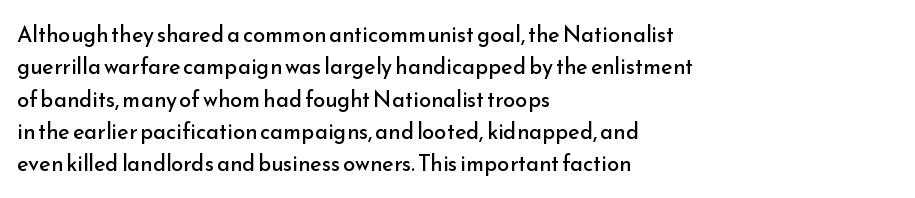
Does extra space separate the letters? No, they use regular spacing. Compared with a typical body face, this is equally light or lighter still. Casual observation: everything's shoved over to the left. This sample keeps an unexceptional amount of space between lines.
